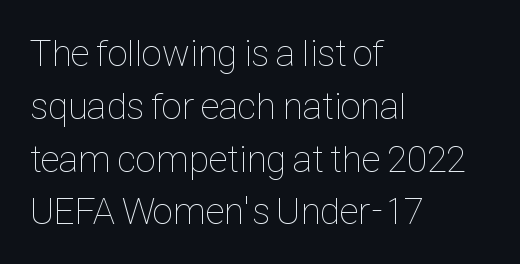
Q: Is the text bold? A: No.
Q: Is the text italic (slanted)? A: No, it is upright.
Q: Is the text underlined? A: No.
Q: How is the paragraph aligned? A: Left-aligned.
Q: Is the spacing between letters normal or unusually wide? A: Normal.
Q: Is the spacing between lines tight, normal or loose? A: Normal.
Q: Width (condensed, normal, or wide)? A: Condensed.
Q: Stroke contrast? A: Low.
Q: x-height? A: Medium.
Q: Monospaced? A: No.
